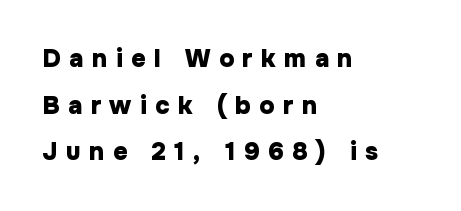
The tracking jumps out immediately: characters are airy and widely separated. Underline: absent. Posture: straight, roman, zero tilt. The characters look thick and weighty, a clear bold. The paragraph has a hard left edge and a soft right edge.
